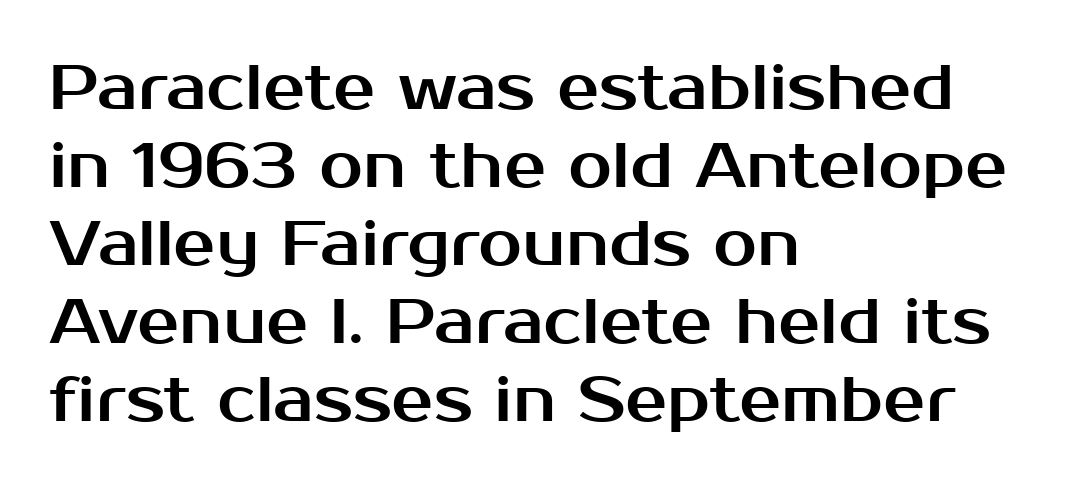
{"serif": "no", "italic": "no", "width": "normal", "stroke_contrast": "medium", "x_height": "medium", "monospaced": "no", "underline": "no", "align": "left", "line_spacing_ratio": 1.24, "letter_spacing": "normal", "letter_spacing_em": 0.0, "glyph_px": 63}
